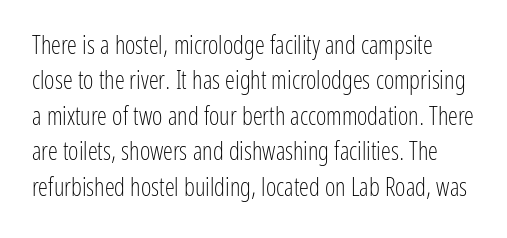
The image shows 25 px text type, upright; set normal line spacing (1.42x), normal letter spacing, not underlined.
